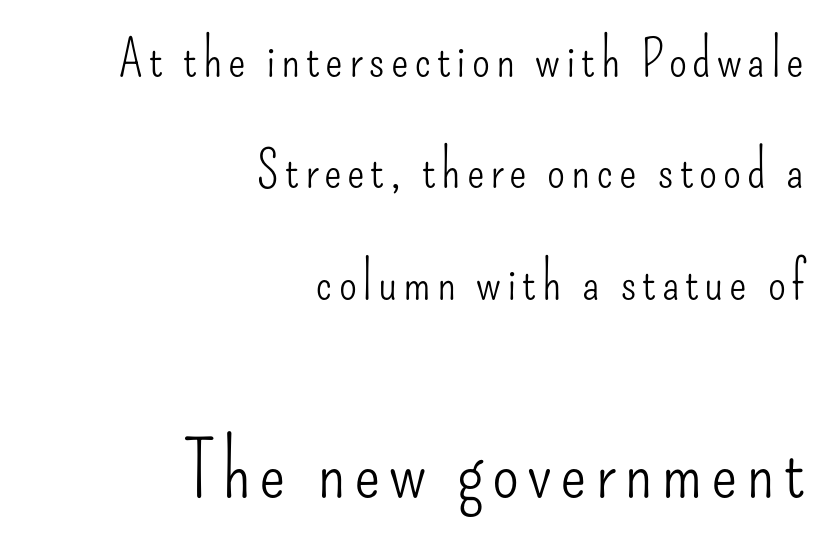
This is sans-serif lettering, the kind often seen on screens and signage. Looks like regular typesetting: each glyph gets only the width it needs. A student would call this right alignment; a typographer would say flush right, rag left. The axis of the letterforms is exactly vertical.
